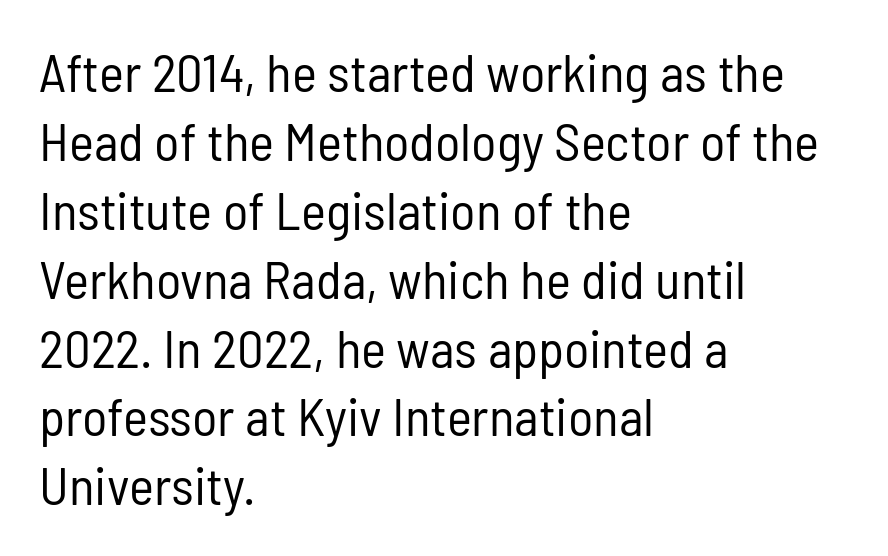
{"serif": "no", "italic": "no", "bold": "no", "weight": "regular", "width": "condensed", "stroke_contrast": "low", "x_height": "medium", "monospaced": "no", "underline": "no", "align": "left", "line_spacing": "normal", "line_spacing_ratio": 1.3, "letter_spacing": "normal", "letter_spacing_em": 0.0, "glyph_px": 53}
